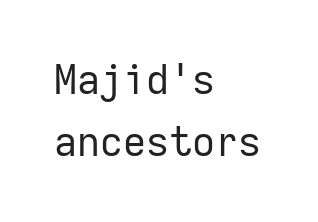
The block of text has a typical density, with ordinary space between rows. The face used here is monospaced, like something from a code editor. Casual observation: everything's shoved over to the left. The tracking reads as untouched default to a designer's eye.
